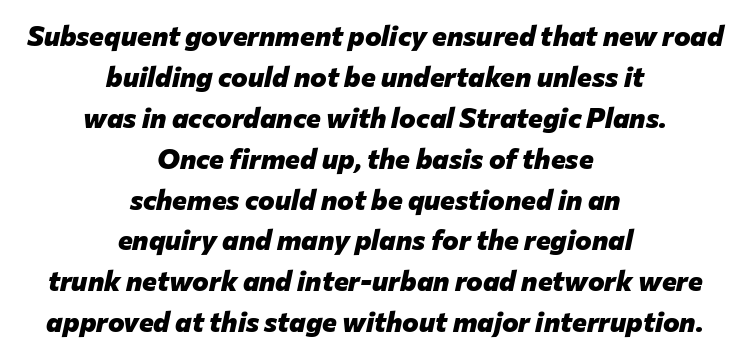
Q: Is the text bold? A: Yes.
Q: Is the text italic (slanted)? A: Yes, it leans right by about 12 degrees.
Q: Is the text underlined? A: No.
Q: How is the paragraph aligned? A: Centered.
Q: Is the spacing between letters normal or unusually wide? A: Normal.
Q: Is the spacing between lines tight, normal or loose? A: Normal.
Q: Width (condensed, normal, or wide)? A: Normal.
Q: Stroke contrast? A: Low.
Q: x-height? A: Medium.
Q: Monospaced? A: No.
